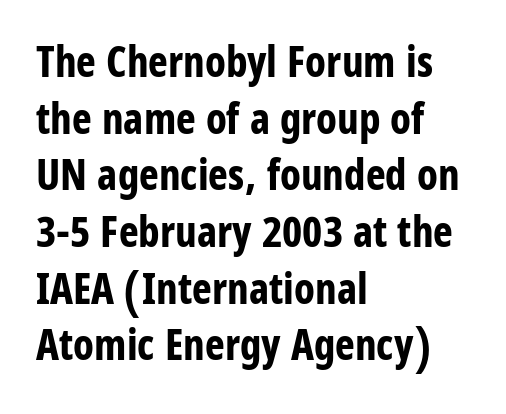
The image shows 42 px bold, condensed sans-serif type, upright; set left-aligned, normal line spacing (1.35x), normal letter spacing, not underlined; low stroke contrast and a large x-height.
